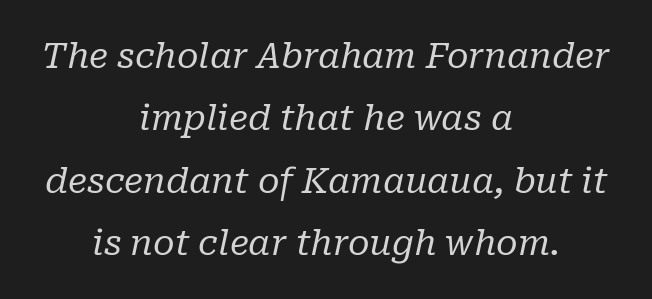
Q: Is the text bold? A: No.
Q: Is the text italic (slanted)? A: Yes, it leans right by about 10 degrees.
Q: Is the typeface a serif or a sans-serif typeface? A: Serif.
Q: Is the text underlined? A: No.
Q: How is the paragraph aligned? A: Centered.
Q: Is the spacing between letters normal or unusually wide? A: Normal.
Q: Width (condensed, normal, or wide)? A: Normal.
Q: Stroke contrast? A: Low.
Q: x-height? A: Medium.
Q: Monospaced? A: No.
